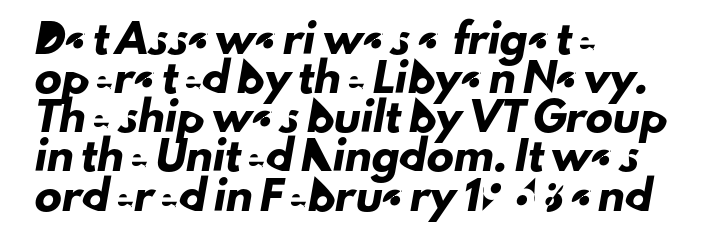
The image shows 27 px text type; set left-aligned, normal line spacing (1.45x), normal letter spacing, not underlined.
